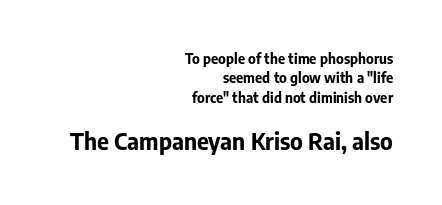
Q: Is the text bold? A: Yes.
Q: Is the text italic (slanted)? A: No, it is upright.
Q: Is the text underlined? A: No.
Q: How is the paragraph aligned? A: Right-aligned.
Q: Is the spacing between letters normal or unusually wide? A: Normal.
Q: Is the spacing between lines tight, normal or loose? A: Normal.
Q: Which block of text is set in a larger size, the first (top) or the second (bottom)? A: The second (bottom) one.
